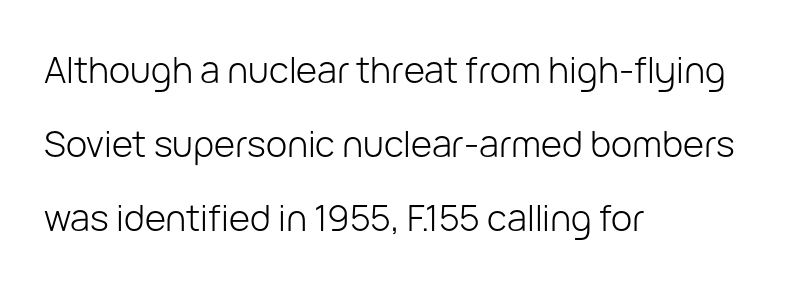
The face used here is proportionally spaced, like ordinary book or web type. Ink coverage per letter is moderate at most. No italicization has been applied; the sample stays upright. No extra tracking has been applied to these lines. Visually the block forms a straight wall on the left and a jagged coastline on the right.
